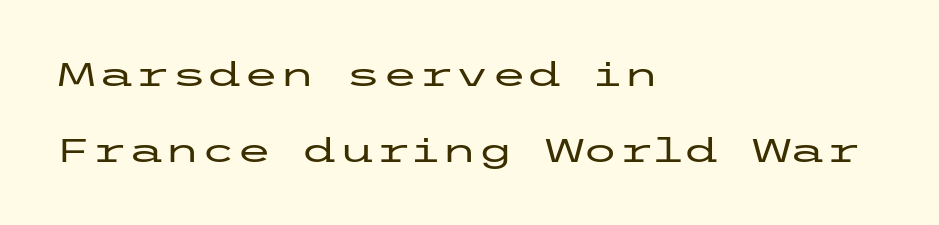
{"serif": "no", "italic": "no", "width": "wide", "stroke_contrast": "low", "x_height": "medium", "underline": "no", "align": "left", "line_spacing": "loose", "line_spacing_ratio": 2.29, "letter_spacing": "normal", "letter_spacing_em": 0.0, "glyph_px": 33}
